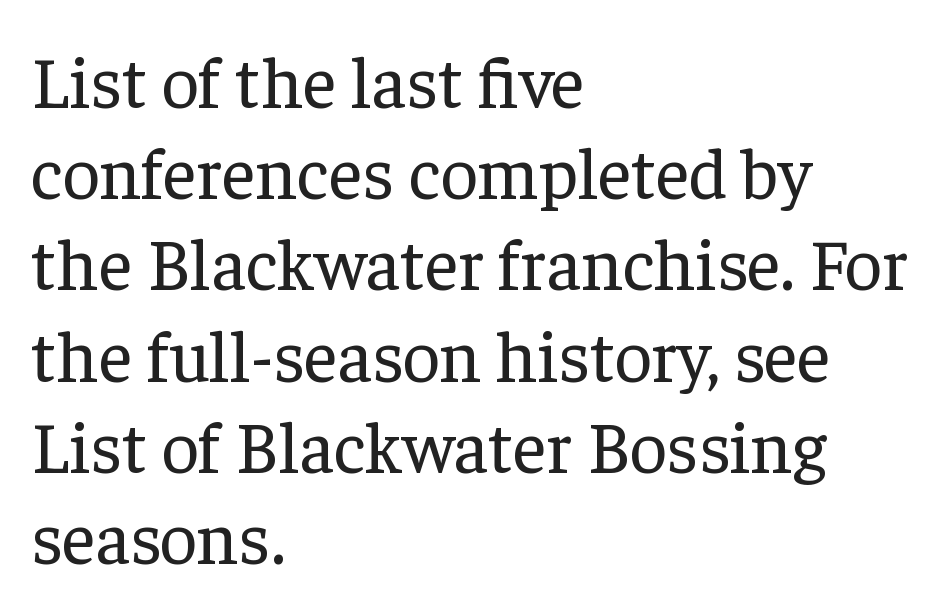
{"serif": "yes", "italic": "no", "bold": "no", "weight": "regular", "width": "normal", "stroke_contrast": "low", "x_height": "medium", "monospaced": "no", "underline": "no", "align": "left", "line_spacing": "normal", "line_spacing_ratio": 1.25, "letter_spacing": "normal", "letter_spacing_em": 0.0, "glyph_px": 73}
